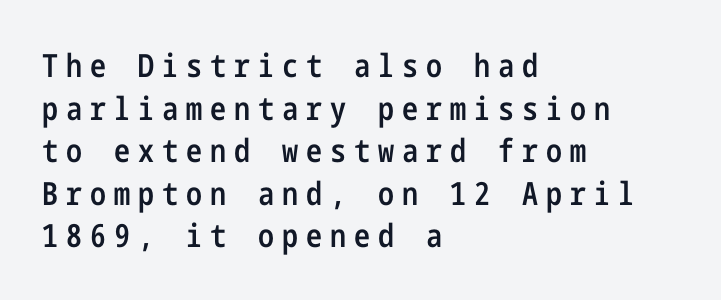
The image shows 32 px semibold, condensed sans-serif type, upright; set left-aligned, normal line spacing (1.33x), unusually wide letter spacing (+0.25 em), not underlined; low stroke contrast and a medium x-height.
